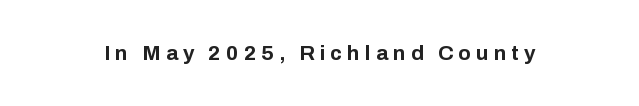
The image shows 21 px bold type, upright; set unusually wide letter spacing (+0.24 em), not underlined.
